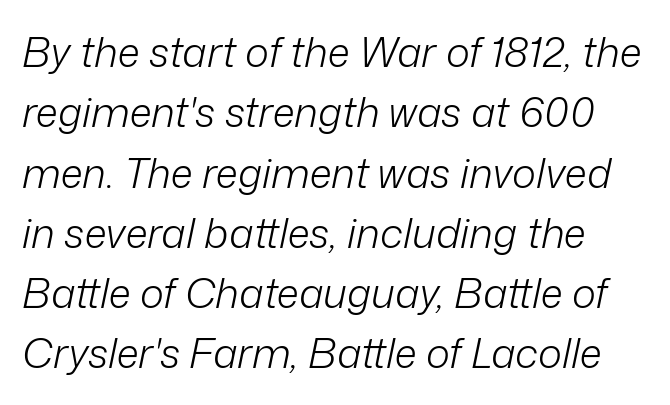
{"italic": "yes", "lean": "right", "slant_degrees": 12, "bold": "no", "weight": "light", "width": "normal", "stroke_contrast": "low", "x_height": "medium", "monospaced": "no", "underline": "no", "line_spacing": "normal", "line_spacing_ratio": 1.47, "letter_spacing": "normal", "letter_spacing_em": 0.0, "glyph_px": 41}
